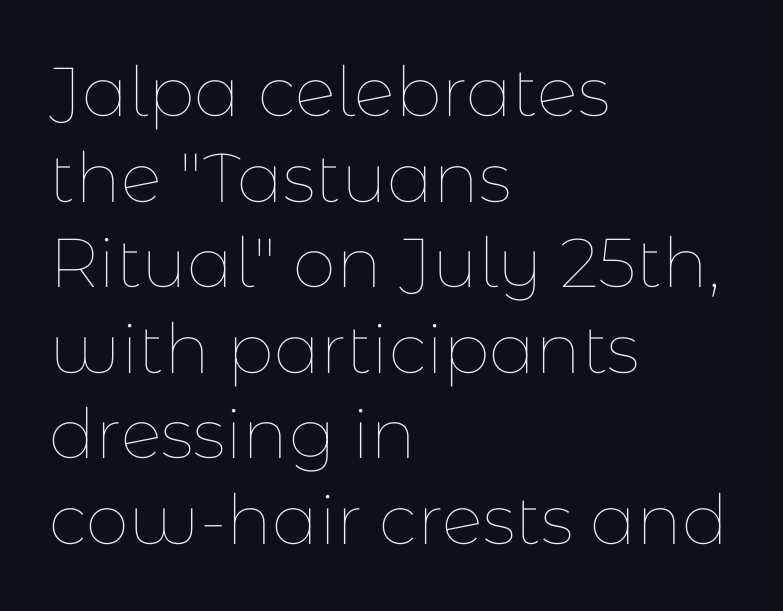
Q: Is the text bold? A: No.
Q: Is the text italic (slanted)? A: No, it is upright.
Q: Is the text underlined? A: No.
Q: How is the paragraph aligned? A: Left-aligned.
Q: Is the spacing between letters normal or unusually wide? A: Normal.
Q: Width (condensed, normal, or wide)? A: Normal.
Q: Stroke contrast? A: Low.
Q: x-height? A: Medium.
Q: Monospaced? A: No.
